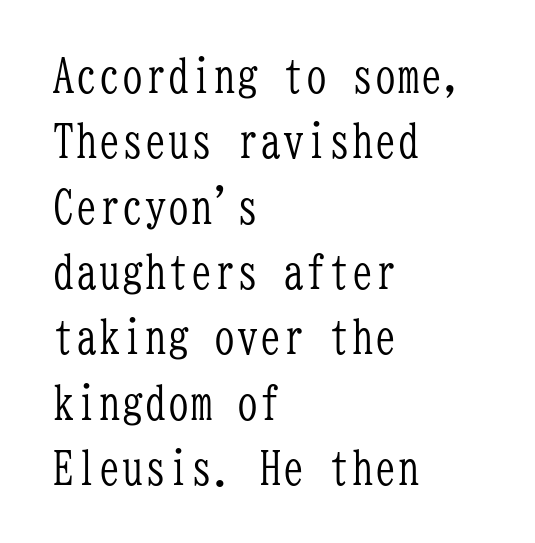
To sum up the face: it has serifs. Each word holds together tightly as a unit, with standard inter-letter gaps. Monospaced: the letters line up in strict vertical columns. Lines of text with bare space underneath. Casual observation: everything's shoved over to the left.
